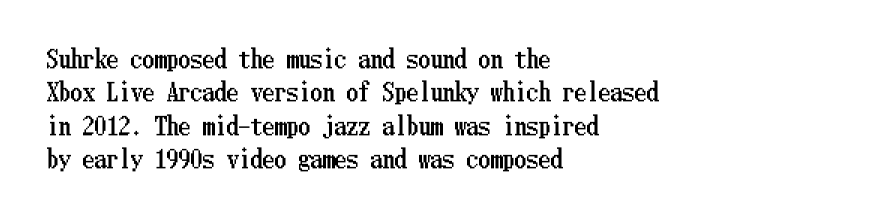
The image shows 24 px text type, upright; set left-aligned, normal line spacing (1.39x), normal letter spacing, not underlined.
